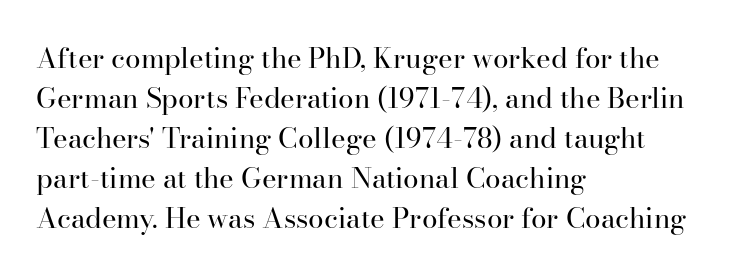
The image shows 28 px regular-weight serif type, upright; set left-aligned, normal line spacing (1.43x), normal letter spacing, not underlined; high stroke contrast and a small x-height.
